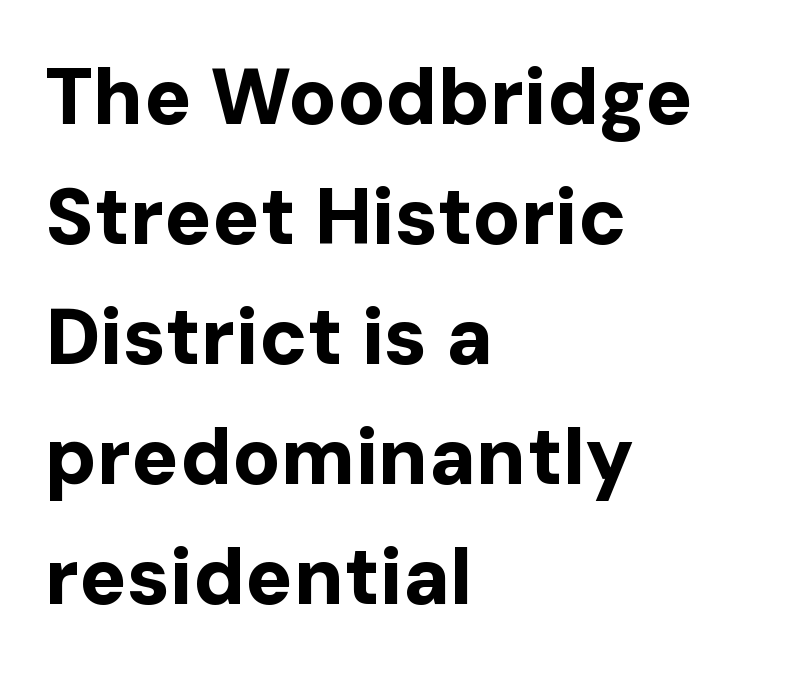
The image shows 79 px bold sans-serif type, upright; set left-aligned, normal line spacing (1.52x), normal letter spacing, not underlined; low stroke contrast and a medium x-height.
